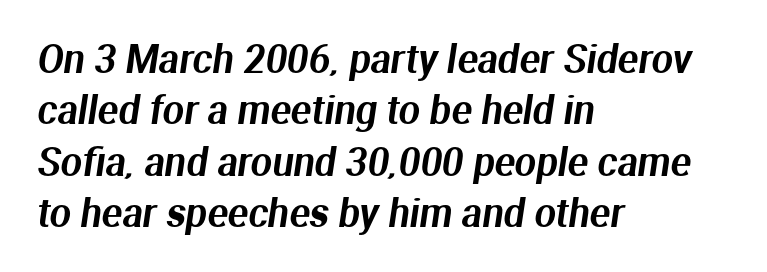
Note: no serifs on the glyphs. Clear beneath every line of the passage. These lines are set flush left with a ragged right edge. Does the leading feel generous? No, just average. Each letter keeps its own natural width here, so spacing adapts to shape. Each word holds together tightly as a unit, with standard inter-letter gaps.
